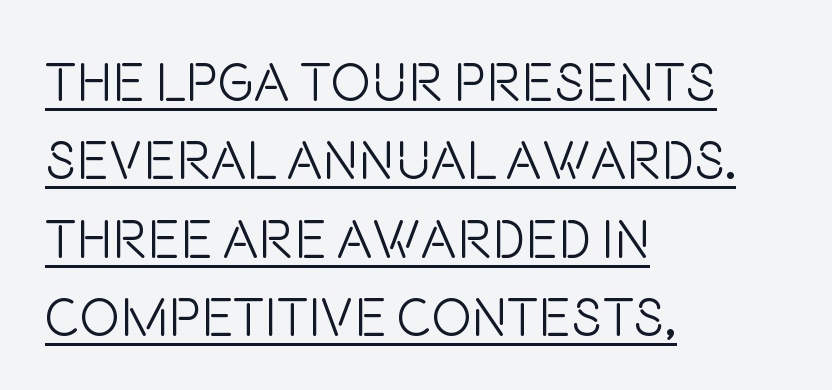
Q: Is the text bold? A: No.
Q: Is the text italic (slanted)? A: No, it is upright.
Q: Is the typeface a serif or a sans-serif typeface? A: Sans-serif.
Q: Is the text underlined? A: Yes.
Q: How is the paragraph aligned? A: Left-aligned.
Q: Is the spacing between letters normal or unusually wide? A: Normal.
Q: Is the spacing between lines tight, normal or loose? A: Normal.
Q: Width (condensed, normal, or wide)? A: Condensed.
Q: Stroke contrast? A: Low.
Q: x-height? A: Large.
Q: Monospaced? A: No.
